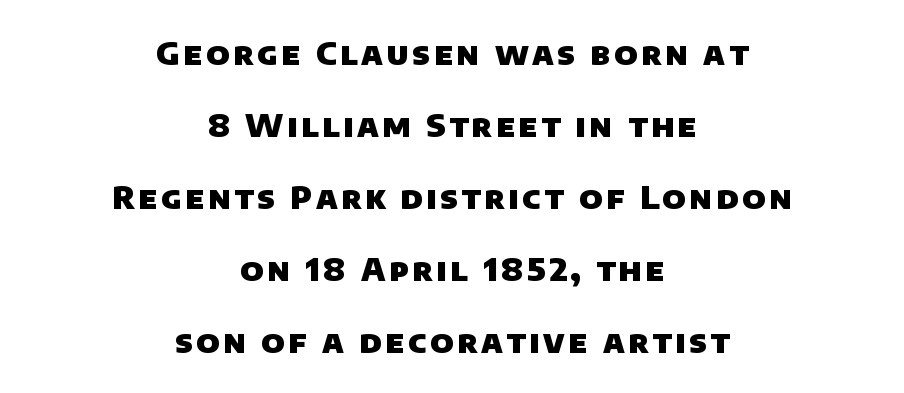
{"serif": "no", "bold": "yes", "weight": "heavy", "width": "normal", "stroke_contrast": "low", "x_height": "large", "monospaced": "no", "underline": "no", "align": "center", "line_spacing": "loose", "line_spacing_ratio": 2.25, "glyph_px": 32}
